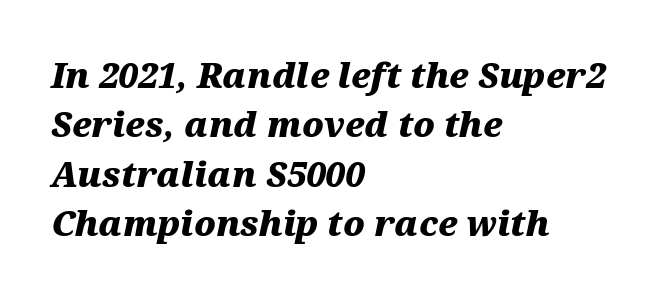
{"italic": "yes", "lean": "right", "slant_degrees": 12, "bold": "yes", "weight": "heavy", "width": "wide", "stroke_contrast": "medium", "x_height": "medium", "monospaced": "no", "underline": "no", "align": "left", "line_spacing": "normal", "line_spacing_ratio": 1.45, "letter_spacing": "normal", "letter_spacing_em": 0.0, "glyph_px": 34}
